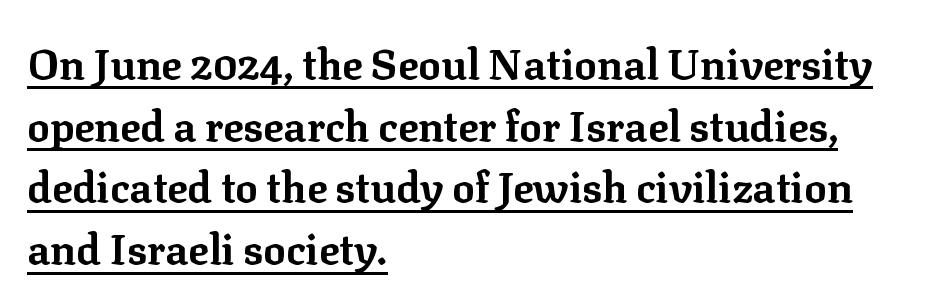
The image shows 42 px bold serif type, upright; set left-aligned, normal line spacing (1.47x), normal letter spacing, underlined; low stroke contrast and a medium x-height.
